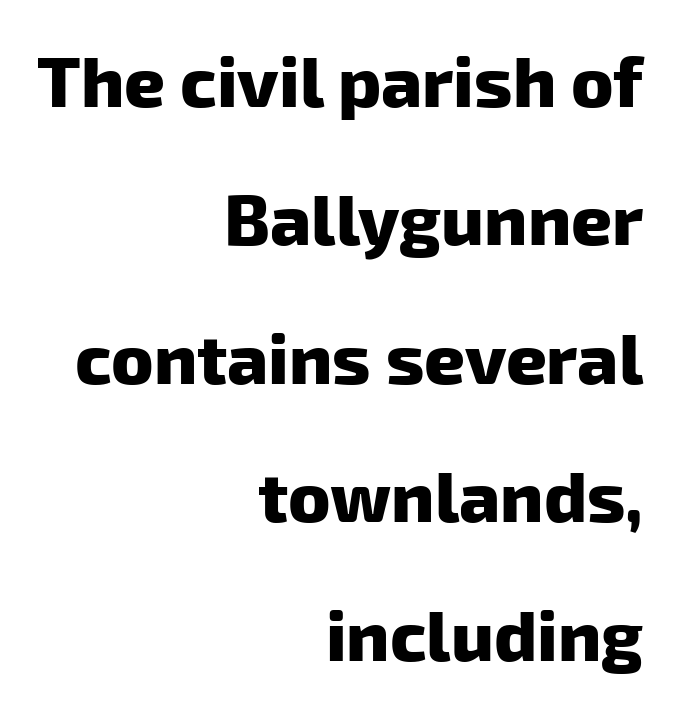
{"serif": "no", "bold": "yes", "weight": "heavy", "width": "normal", "stroke_contrast": "low", "x_height": "medium", "monospaced": "no", "underline": "no", "align": "right", "line_spacing": "loose", "line_spacing_ratio": 1.95, "letter_spacing": "normal", "letter_spacing_em": 0.0, "glyph_px": 71}
